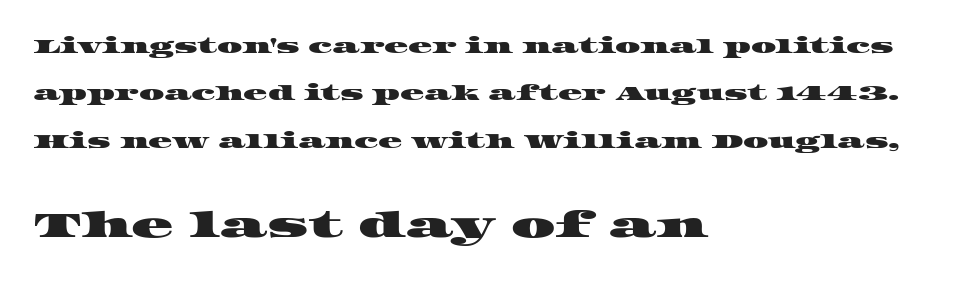
The image shows 35 px wide serif type; set left-aligned, loose line spacing (2.37x), normal letter spacing, not underlined; the second (bottom) block is 1.75x larger; high stroke contrast and a large x-height.
